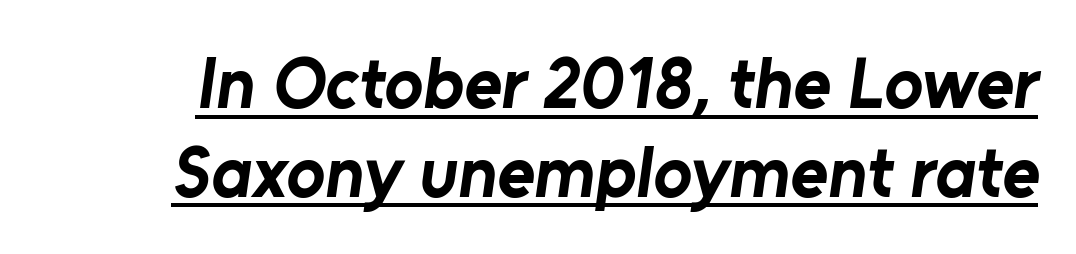
Q: Is the text bold? A: Yes.
Q: Is the typeface a serif or a sans-serif typeface? A: Sans-serif.
Q: Is the text underlined? A: Yes.
Q: Is the spacing between letters normal or unusually wide? A: Normal.
Q: Width (condensed, normal, or wide)? A: Normal.
Q: Stroke contrast? A: Low.
Q: x-height? A: Medium.
Q: Monospaced? A: No.
